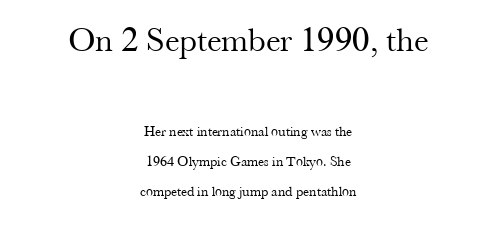
Standard letterfit; no display-style spreading of the glyphs. The face used here is seriffed, in the tradition of book romans. Is the stroke heavy? The answer is a plain regular-or-lighter. Here the designer chose a conventional face with non-uniform glyph widths. The font's upright variant was chosen for this text. Casual observation: everything's sitting right in the middle.
